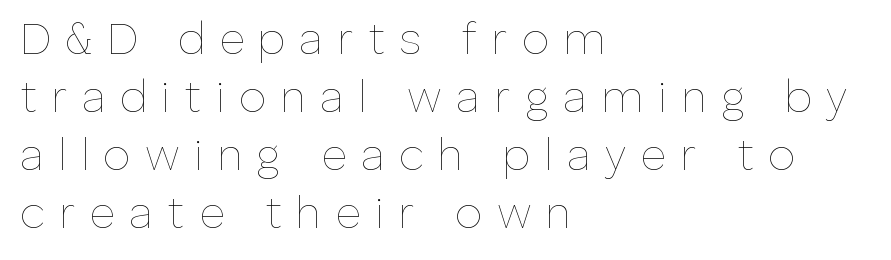
{"italic": "no", "bold": "no", "weight": "thin", "width": "normal", "stroke_contrast": "low", "x_height": "medium", "monospaced": "no", "underline": "no", "align": "left", "line_spacing": "normal", "line_spacing_ratio": 1.32, "letter_spacing": "wide", "letter_spacing_em": 0.32, "glyph_px": 44}
